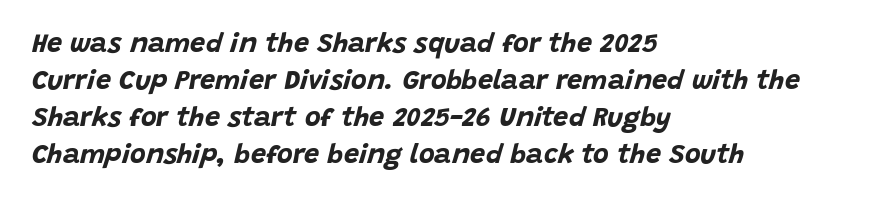
Q: Is the text bold? A: Yes.
Q: Is the text italic (slanted)? A: Yes, it leans right by about 15 degrees.
Q: Is the text underlined? A: No.
Q: How is the paragraph aligned? A: Left-aligned.
Q: Is the spacing between letters normal or unusually wide? A: Normal.
Q: Is the spacing between lines tight, normal or loose? A: Normal.
